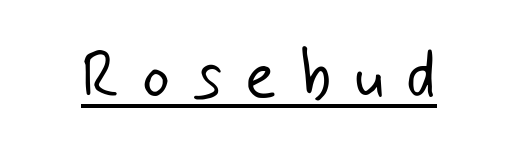
The rendering shows plain stroke endings on the letterforms — a sans-serif design. Think standard paragraph weight, or any step lighter than that. Do the characters align in a grid? No, the font is proportional. Caption: expanded tracking, letters set apart. Caption: lettering with a line underneath.
